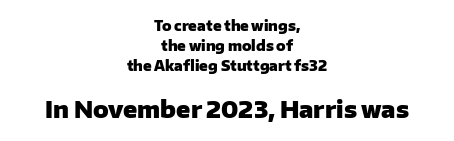
{"italic": "no", "bold": "yes", "underline": "no", "align": "center", "line_spacing": "normal", "line_spacing_ratio": 1.42, "letter_spacing": "normal", "letter_spacing_em": 0.0, "larger_block": "second", "size_ratio": 1.64, "glyph_px": 23}
